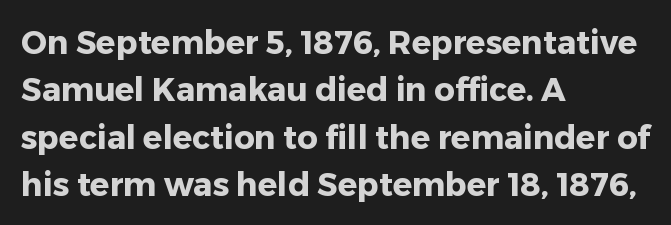
Does extra space separate the letters? No, they use regular spacing. If you drew a line through each stem, it would be perfectly vertical. The font is running at its bold setting. The rendering shows plain stroke endings on the letterforms — a sans-serif design. Is there much room between lines? A standard amount, neither cramped nor airy.
